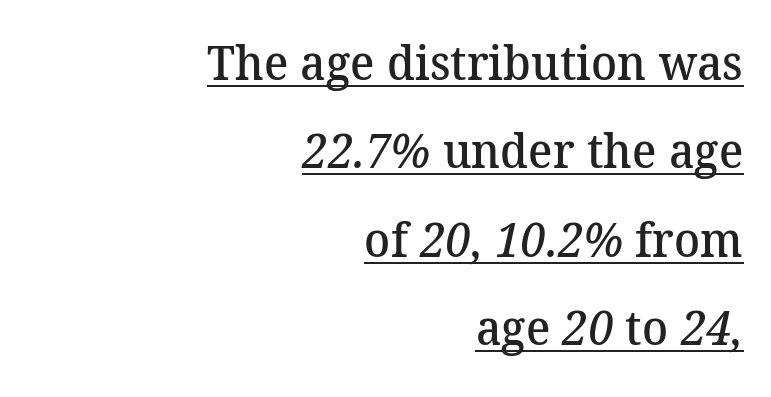
What kind of face is this? One with serifs. Short and long lines alike share a common ending point at right. Short note: letters normally spaced. I'd describe the lettering as semibold — firm but not a full bold.
